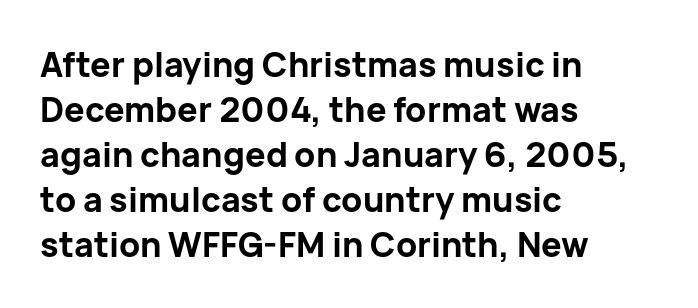
The image shows 34 px bold sans-serif type, upright; set left-aligned, normal line spacing (1.32x), normal letter spacing, not underlined; low stroke contrast and a medium x-height.
